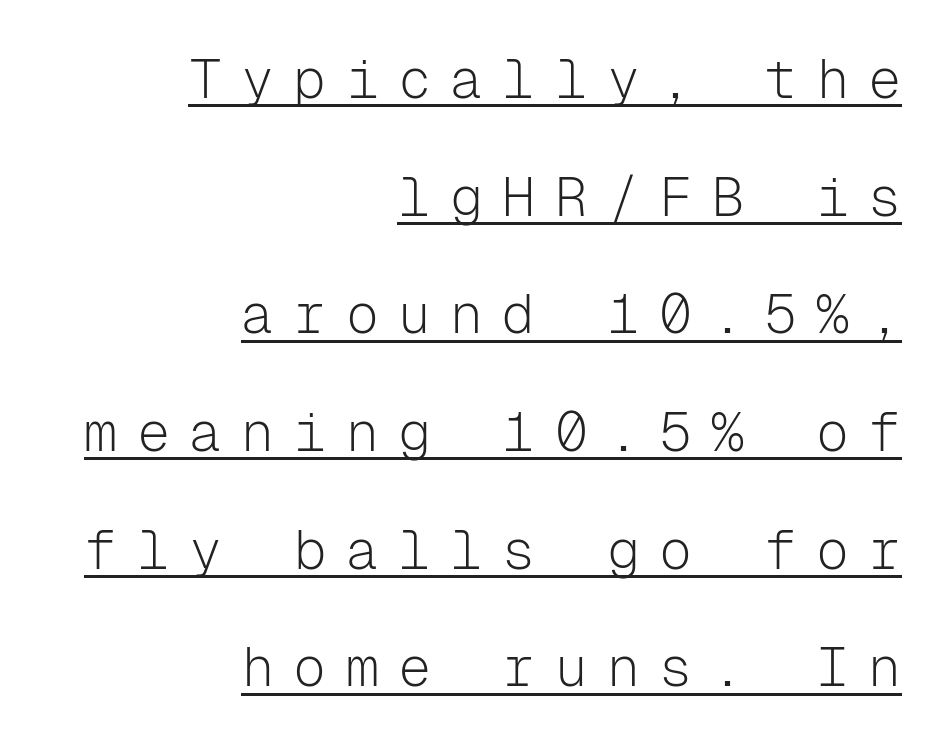
Letters have the restrained weight of plain body copy at most. Underlined type. The rendering uses a large line-height, opening up the rows. Regarding serifs, this sample does without them. Posture: upright roman. Is this a fixed-width face? Yes — each glyph sits in an identical cell.
